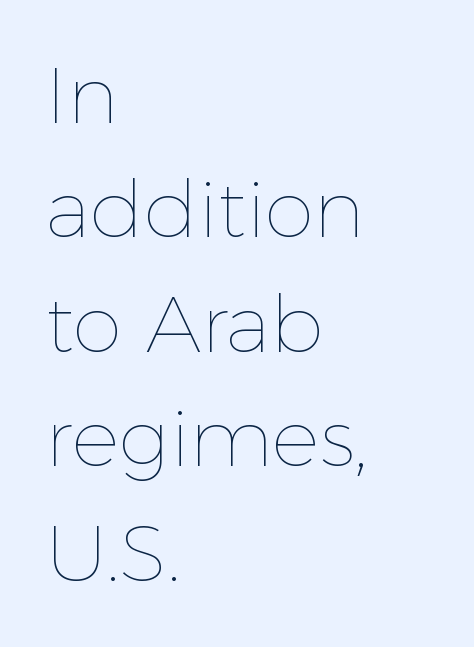
{"italic": "no", "bold": "no", "weight": "thin", "width": "normal", "x_height": "medium", "monospaced": "no", "underline": "no", "align": "left", "line_spacing": "normal", "line_spacing_ratio": 1.43, "letter_spacing": "normal", "letter_spacing_em": 0.0, "glyph_px": 80}
